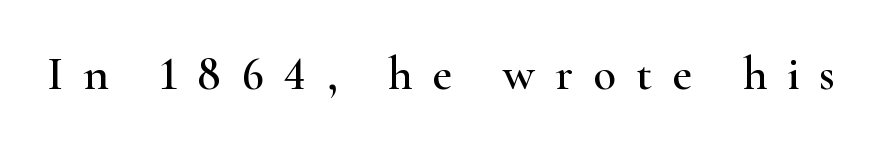
A clean baseline with only descenders dipping below it. Serif or sans? Serif — the stroke terminals have little feet. The passage shown is typed in a proportional face where columns would drift. Italic? Not at all — the glyphs are vertical. Students, note that the glyphs here are deliberately spaced far apart.
